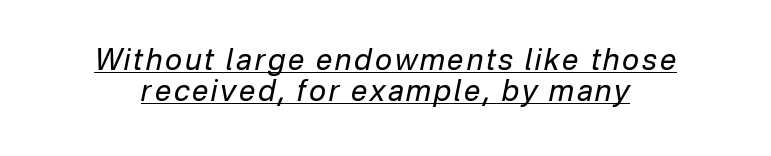
Notice how descenders almost collide with the ascenders below — that's tight leading. Emphasis-style slanted type is in use. These lines are rendered in a variable-pitch font. Underlined type. Vertical stems look standard width or narrower in stroke.
